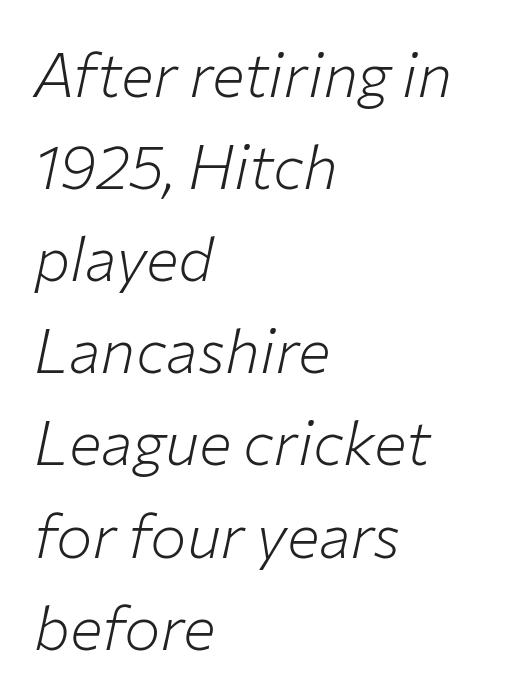
The image shows 61 px light type, italic (leaning right); set left-aligned, normal line spacing (1.51x), normal letter spacing, not underlined; low stroke contrast and a medium x-height.
